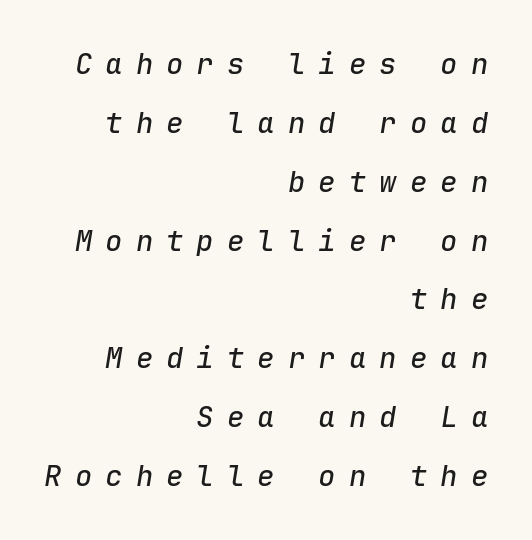
Q: Is the text italic (slanted)? A: Yes, it leans right by about 9 degrees.
Q: Is the text underlined? A: No.
Q: How is the paragraph aligned? A: Right-aligned.
Q: Is the spacing between letters normal or unusually wide? A: Unusually wide.
Q: Is the spacing between lines tight, normal or loose? A: Loose.
Q: Width (condensed, normal, or wide)? A: Normal.
Q: Stroke contrast? A: Low.
Q: x-height? A: Medium.
Q: Monospaced? A: Yes.
